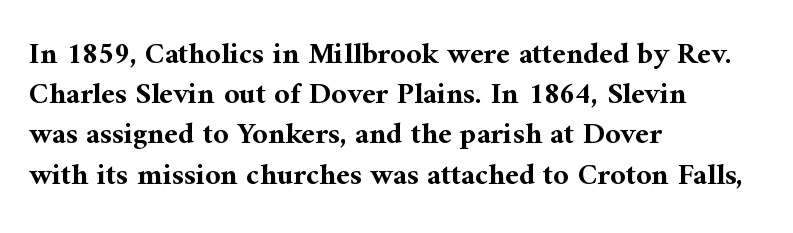
Q: Is the text bold? A: Yes.
Q: Is the text italic (slanted)? A: No, it is upright.
Q: Is the typeface a serif or a sans-serif typeface? A: Serif.
Q: Is the text underlined? A: No.
Q: How is the paragraph aligned? A: Left-aligned.
Q: Is the spacing between letters normal or unusually wide? A: Normal.
Q: Is the spacing between lines tight, normal or loose? A: Normal.
Q: Width (condensed, normal, or wide)? A: Normal.
Q: Stroke contrast? A: Medium.
Q: x-height? A: Medium.
Q: Monospaced? A: No.
